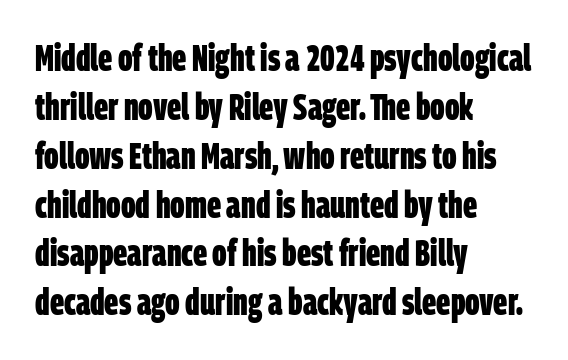
The image shows 37 px bold, condensed sans-serif type; set left-aligned, normal line spacing (1.32x), normal letter spacing, not underlined; low stroke contrast and a large x-height.
